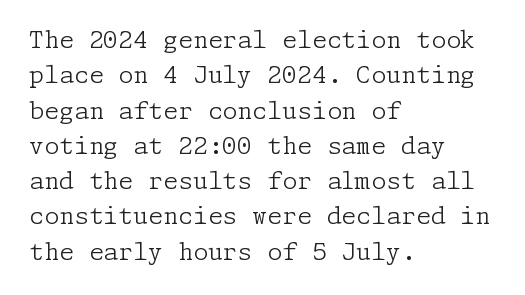
Q: Is the text bold? A: No.
Q: Is the text italic (slanted)? A: No, it is upright.
Q: Is the text underlined? A: No.
Q: How is the paragraph aligned? A: Left-aligned.
Q: Is the spacing between letters normal or unusually wide? A: Normal.
Q: Is the spacing between lines tight, normal or loose? A: Normal.
